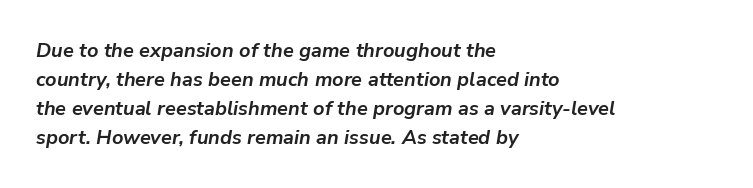
The image shows 20 px bold type, italic (leaning right); set left-aligned, normal line spacing (1.45x), normal letter spacing, not underlined.
